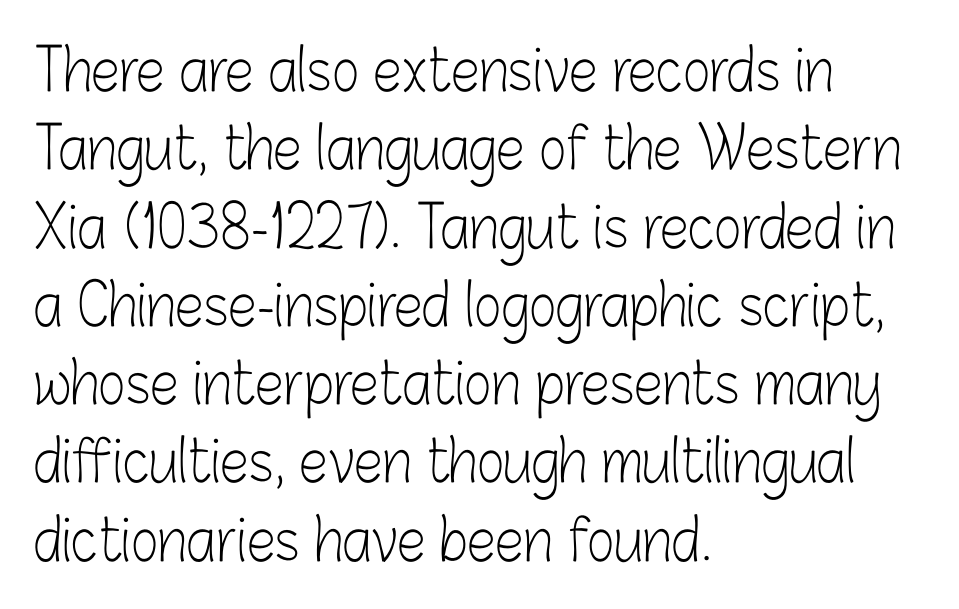
{"serif": "no", "italic": "no", "bold": "no", "weight": "light", "width": "condensed", "stroke_contrast": "low", "x_height": "medium", "monospaced": "no", "underline": "no", "align": "left", "line_spacing": "normal", "line_spacing_ratio": 1.35, "letter_spacing": "normal", "letter_spacing_em": 0.0, "glyph_px": 58}
